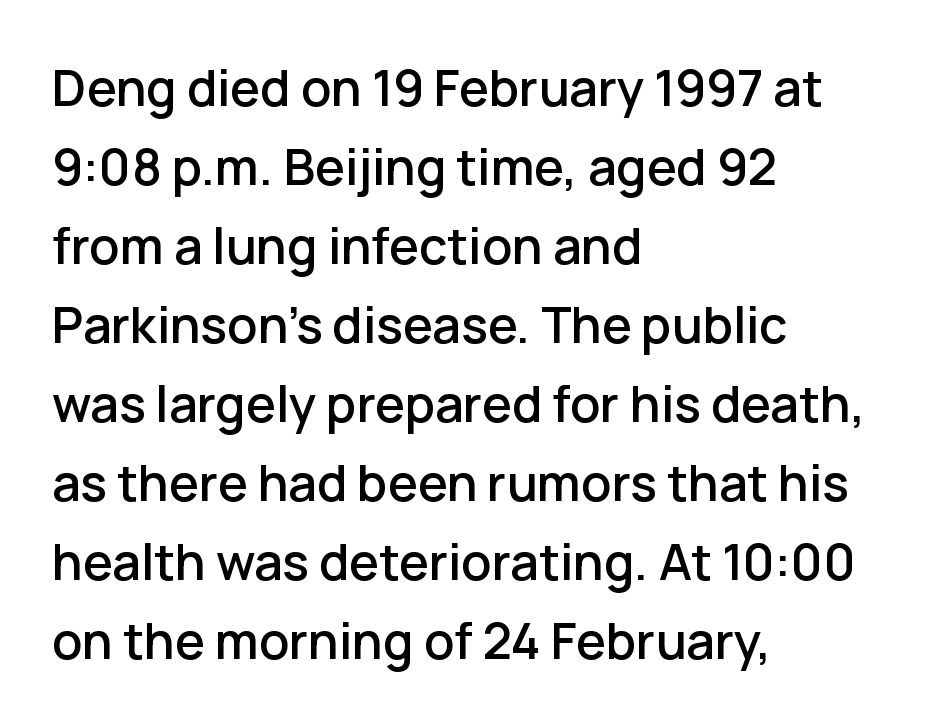
The image shows 50 px sans-serif type, upright; set left-aligned, normal line spacing (1.58x), normal letter spacing, not underlined; low stroke contrast and a medium x-height.
